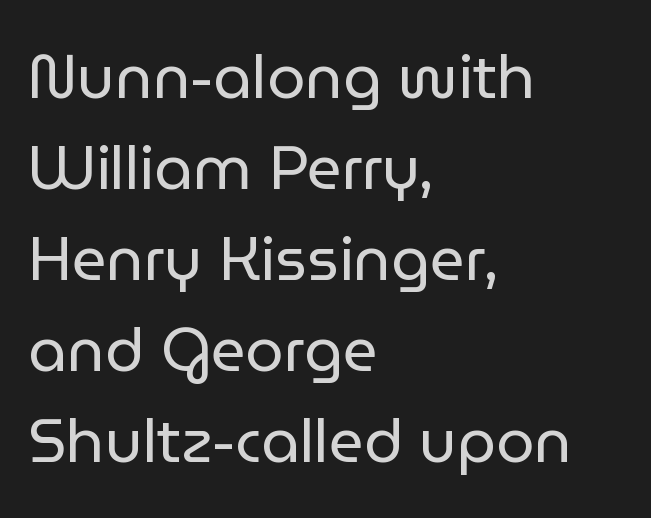
The image shows 61 px regular-weight sans-serif type, upright; set left-aligned, normal line spacing (1.49x), normal letter spacing, not underlined; low stroke contrast and a medium x-height.
